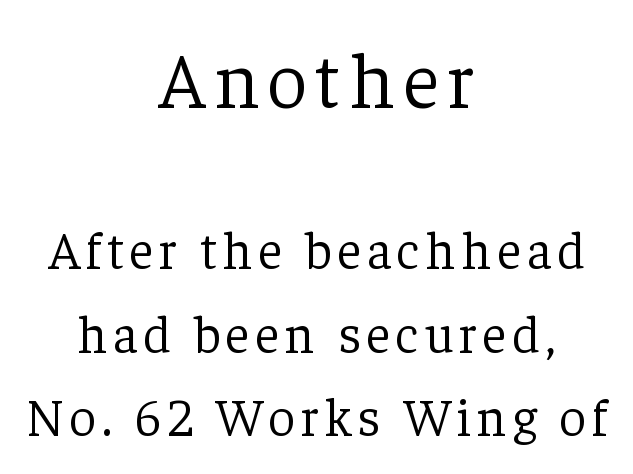
Q: Is the text bold? A: No.
Q: Is the text italic (slanted)? A: No, it is upright.
Q: Is the typeface a serif or a sans-serif typeface? A: Serif.
Q: Is the text underlined? A: No.
Q: How is the paragraph aligned? A: Centered.
Q: Is the spacing between lines tight, normal or loose? A: Normal.
Q: Which block of text is set in a larger size, the first (top) or the second (bottom)? A: The first (top) one.
Q: Width (condensed, normal, or wide)? A: Normal.
Q: Stroke contrast? A: Low.
Q: x-height? A: Medium.
Q: Monospaced? A: No.
